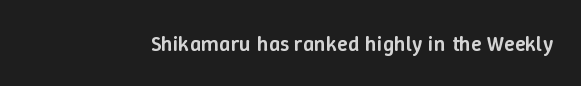
There is no visible air inserted between adjacent glyphs. The characters look somewhat weighty, a semibold short of true bold. Check the space under the baseline: it is left empty. Ascenders rise straight up at ninety degrees.
